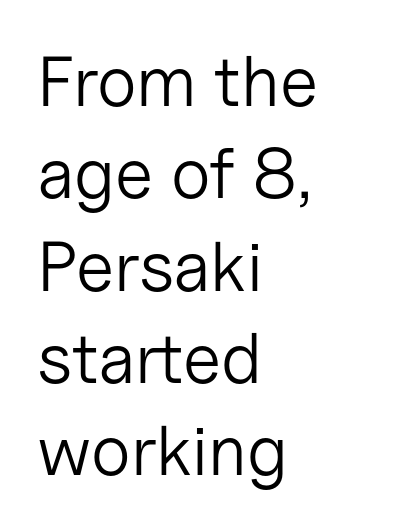
{"serif": "no", "italic": "no", "bold": "no", "weight": "light", "width": "normal", "stroke_contrast": "low", "x_height": "medium", "monospaced": "no", "underline": "no", "align": "left", "line_spacing": "normal", "line_spacing_ratio": 1.3, "letter_spacing": "normal", "letter_spacing_em": 0.0, "glyph_px": 71}
